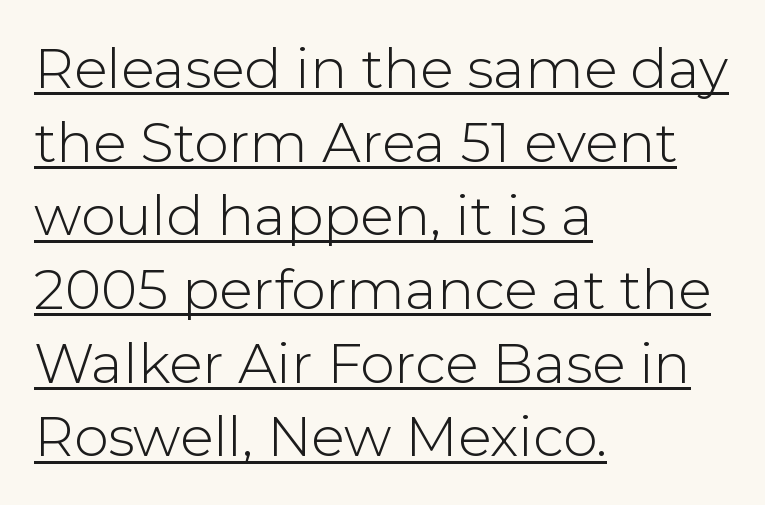
Q: Is the text bold? A: No.
Q: Is the text italic (slanted)? A: No, it is upright.
Q: Is the typeface a serif or a sans-serif typeface? A: Sans-serif.
Q: Is the text underlined? A: Yes.
Q: How is the paragraph aligned? A: Left-aligned.
Q: Is the spacing between letters normal or unusually wide? A: Normal.
Q: Is the spacing between lines tight, normal or loose? A: Normal.
Q: Width (condensed, normal, or wide)? A: Normal.
Q: Stroke contrast? A: Low.
Q: x-height? A: Medium.
Q: Monospaced? A: No.
